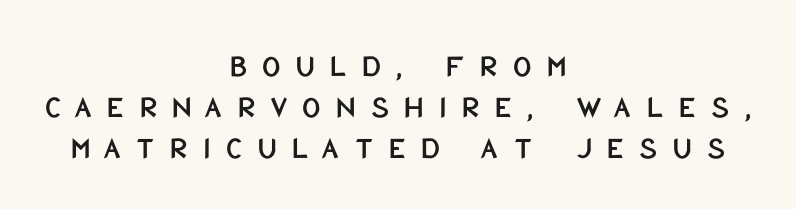
{"serif": "no", "italic": "no", "width": "condensed", "stroke_contrast": "low", "x_height": "large", "monospaced": "no", "underline": "no", "align": "center", "line_spacing": "normal", "line_spacing_ratio": 1.28, "letter_spacing": "wide", "letter_spacing_em": 0.48, "glyph_px": 32}
